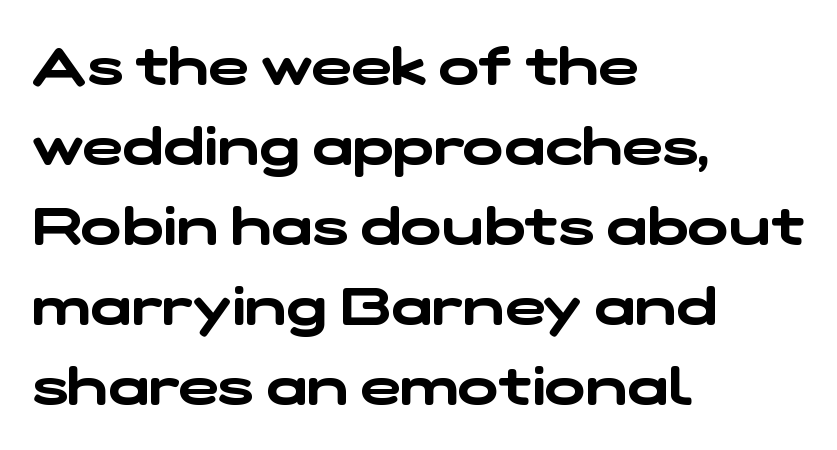
Q: Is the typeface a serif or a sans-serif typeface? A: Sans-serif.
Q: Is the text underlined? A: No.
Q: How is the paragraph aligned? A: Left-aligned.
Q: Is the spacing between letters normal or unusually wide? A: Normal.
Q: Is the spacing between lines tight, normal or loose? A: Normal.
Q: Width (condensed, normal, or wide)? A: Wide.
Q: Stroke contrast? A: Low.
Q: x-height? A: Medium.
Q: Monospaced? A: No.
